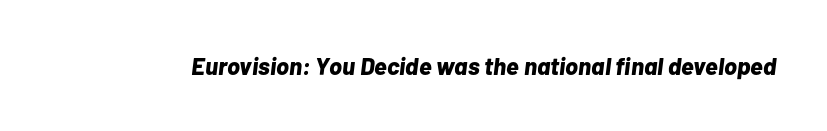
{"italic": "yes", "lean": "right", "slant_degrees": 7, "bold": "yes", "underline": "no", "letter_spacing": "normal", "letter_spacing_em": 0.0, "glyph_px": 24}
